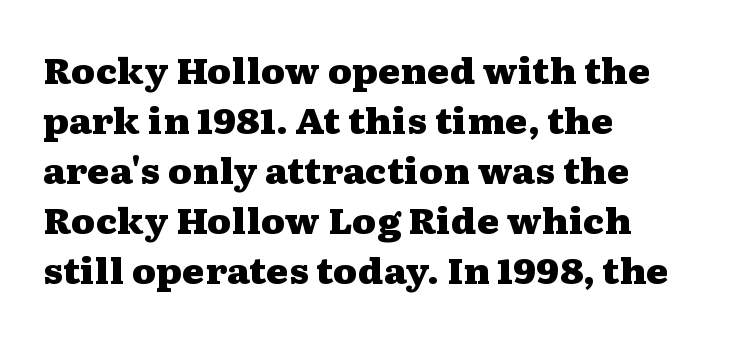
{"serif": "yes", "italic": "no", "bold": "yes", "weight": "heavy", "width": "wide", "stroke_contrast": "medium", "x_height": "medium", "monospaced": "no", "underline": "no", "align": "left", "line_spacing": "normal", "line_spacing_ratio": 1.47, "letter_spacing": "normal", "letter_spacing_em": 0.0, "glyph_px": 34}
